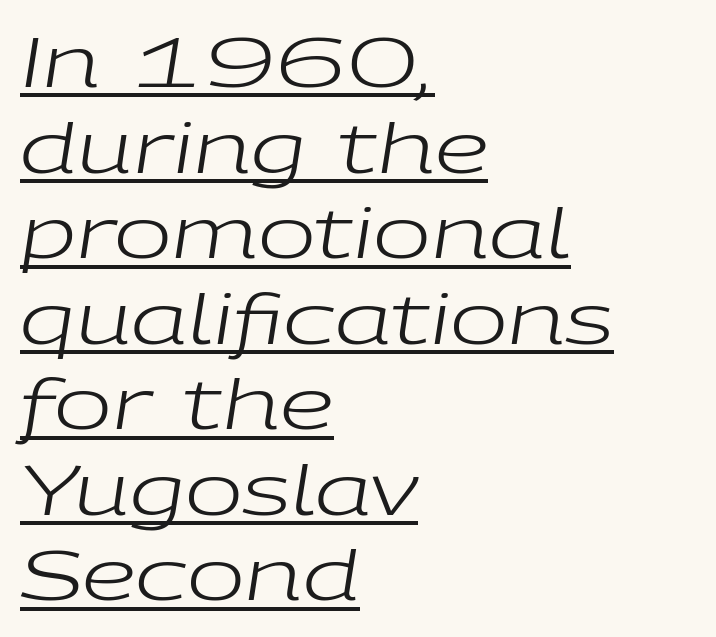
Q: Is the text bold? A: No.
Q: Is the text italic (slanted)? A: Yes, it leans right by about 9 degrees.
Q: Is the text underlined? A: Yes.
Q: How is the paragraph aligned? A: Left-aligned.
Q: Is the spacing between letters normal or unusually wide? A: Normal.
Q: Width (condensed, normal, or wide)? A: Wide.
Q: Stroke contrast? A: Low.
Q: x-height? A: Medium.
Q: Monospaced? A: No.
